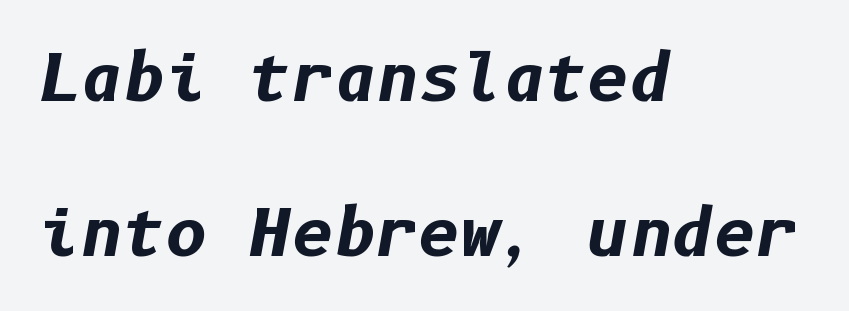
{"italic": "yes", "lean": "right", "slant_degrees": 10, "bold": "yes", "weight": "bold", "width": "normal", "stroke_contrast": "low", "x_height": "medium", "underline": "no", "align": "left", "line_spacing": "loose", "line_spacing_ratio": 2.38, "letter_spacing": "normal", "letter_spacing_em": 0.0, "glyph_px": 65}
